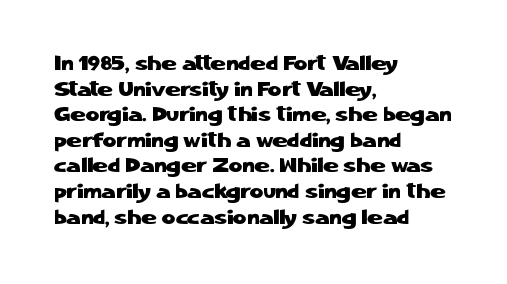
The image shows 21 px text type, upright; set left-aligned, line spacing 1.22x, normal letter spacing, not underlined.
